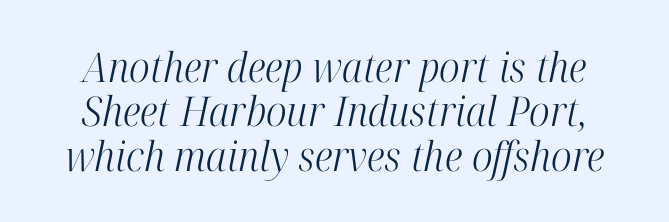
Q: Is the text bold? A: No.
Q: Is the text italic (slanted)? A: Yes, it leans right by about 12 degrees.
Q: Is the typeface a serif or a sans-serif typeface? A: Serif.
Q: Is the text underlined? A: No.
Q: Is the spacing between letters normal or unusually wide? A: Normal.
Q: Is the spacing between lines tight, normal or loose? A: Tight.
Q: Width (condensed, normal, or wide)? A: Condensed.
Q: Stroke contrast? A: High.
Q: x-height? A: Medium.
Q: Monospaced? A: No.
